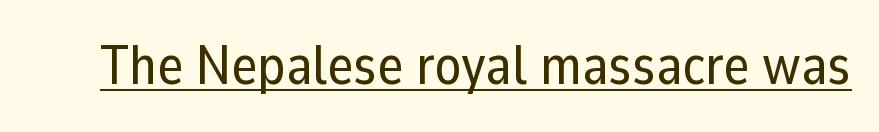
The image shows 55 px sans-serif type, upright; set normal letter spacing, underlined; low stroke contrast and a medium x-height.
